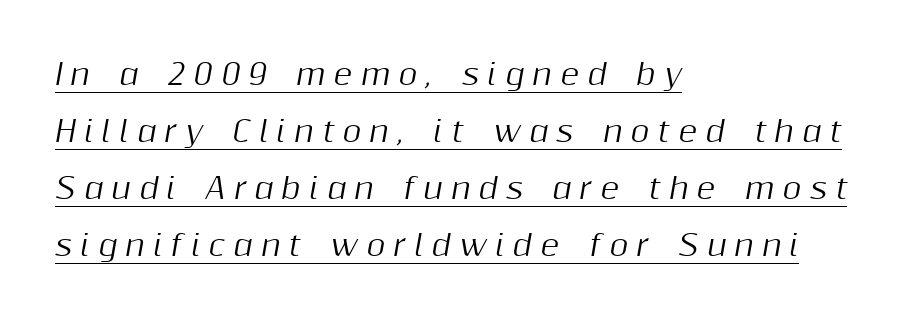
The block of text is sparse from top to bottom, with ample space between rows. The typography opts for an oblique posture over an upright one. This sample has the flowing, uneven cadence of proportional lettering. The typesetter chose a ragged-right arrangement here.
